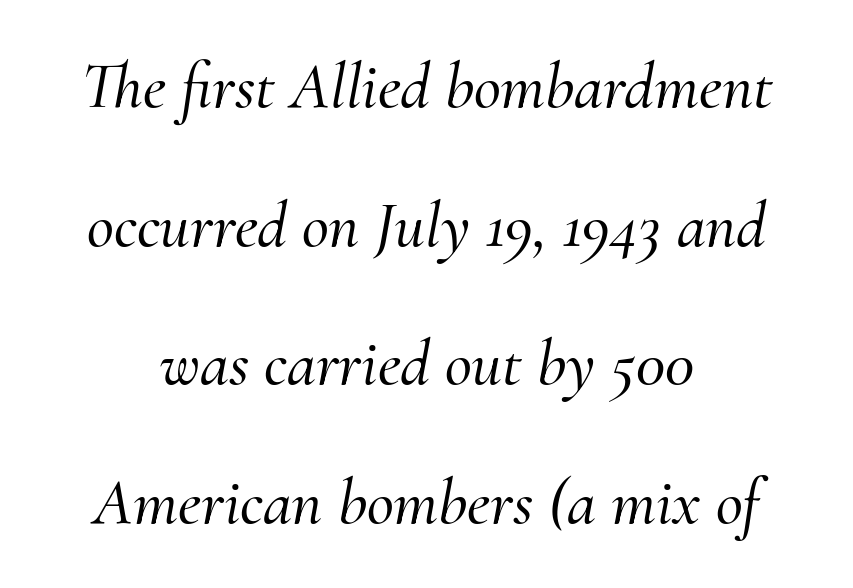
{"serif": "yes", "italic": "yes", "lean": "right", "slant_degrees": 10, "width": "normal", "stroke_contrast": "medium", "x_height": "small", "monospaced": "no", "underline": "no", "align": "center", "line_spacing": "loose", "line_spacing_ratio": 2.1, "letter_spacing": "normal", "letter_spacing_em": 0.0, "glyph_px": 66}
